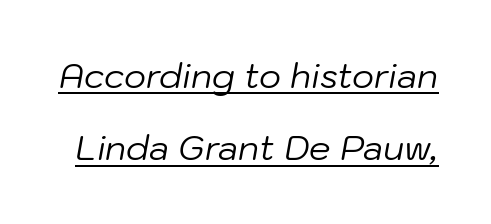
The image shows 34 px regular-weight type, italic (leaning right); set loose line spacing (2.12x), normal letter spacing, underlined; low stroke contrast and a medium x-height.
